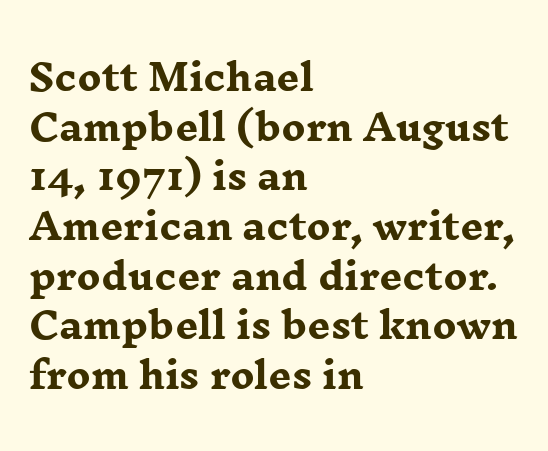
{"serif": "yes", "italic": "no", "bold": "yes", "weight": "heavy", "width": "wide", "stroke_contrast": "low", "x_height": "medium", "monospaced": "no", "underline": "no", "align": "left", "line_spacing": "normal", "line_spacing_ratio": 1.38, "letter_spacing": "normal", "letter_spacing_em": 0.0, "glyph_px": 36}
